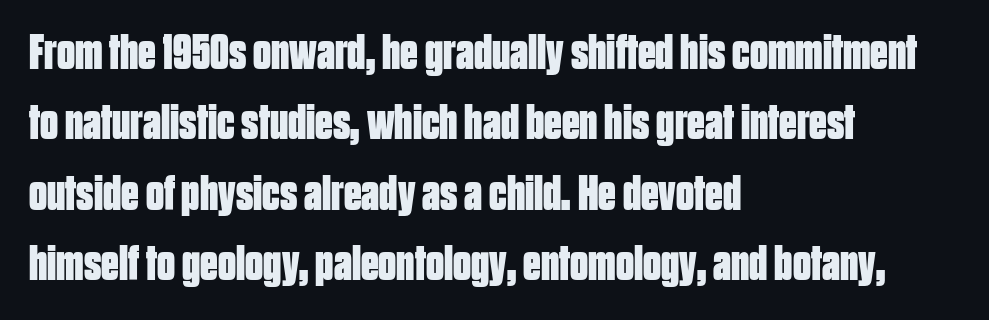
{"serif": "no", "italic": "no", "bold": "yes", "weight": "bold", "width": "condensed", "stroke_contrast": "low", "x_height": "large", "monospaced": "no", "underline": "no", "align": "left", "line_spacing": "normal", "line_spacing_ratio": 1.41, "letter_spacing": "normal", "letter_spacing_em": 0.0, "glyph_px": 50}
